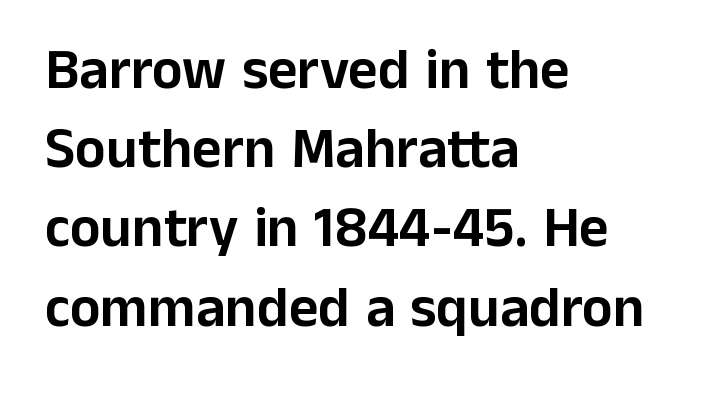
The image shows 57 px sans-serif type, upright; set left-aligned, normal line spacing (1.39x), normal letter spacing, not underlined; low stroke contrast and a medium x-height.
